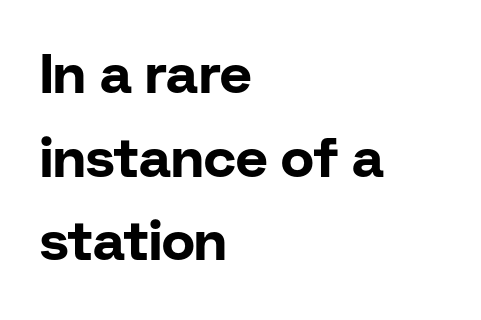
Q: Is the text bold? A: Yes.
Q: Is the text italic (slanted)? A: No, it is upright.
Q: Is the typeface a serif or a sans-serif typeface? A: Sans-serif.
Q: Is the text underlined? A: No.
Q: How is the paragraph aligned? A: Left-aligned.
Q: Is the spacing between letters normal or unusually wide? A: Normal.
Q: Is the spacing between lines tight, normal or loose? A: Normal.
Q: Width (condensed, normal, or wide)? A: Normal.
Q: Stroke contrast? A: Low.
Q: x-height? A: Medium.
Q: Monospaced? A: No.
